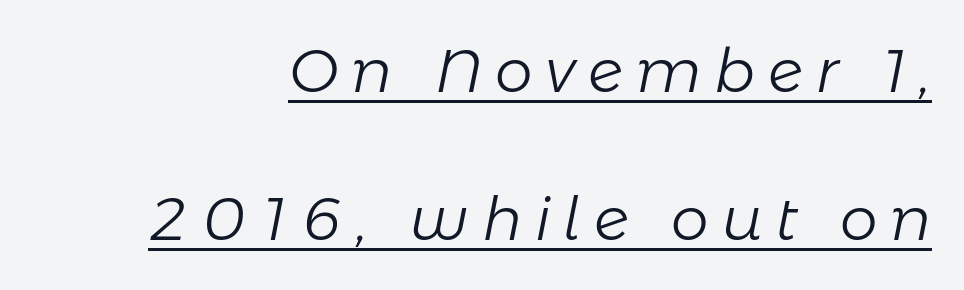
Looks like regular typesetting: each glyph gets only the width it needs. You could fit nearly another row in the gap between these rows. The glyphs are accompanied by a horizontal stroke just below them. You could only call the tracking loose — the letters float apart. The face looks like a standard text weight, possibly lighter. The face used here has a pronounced slope to its letters.
